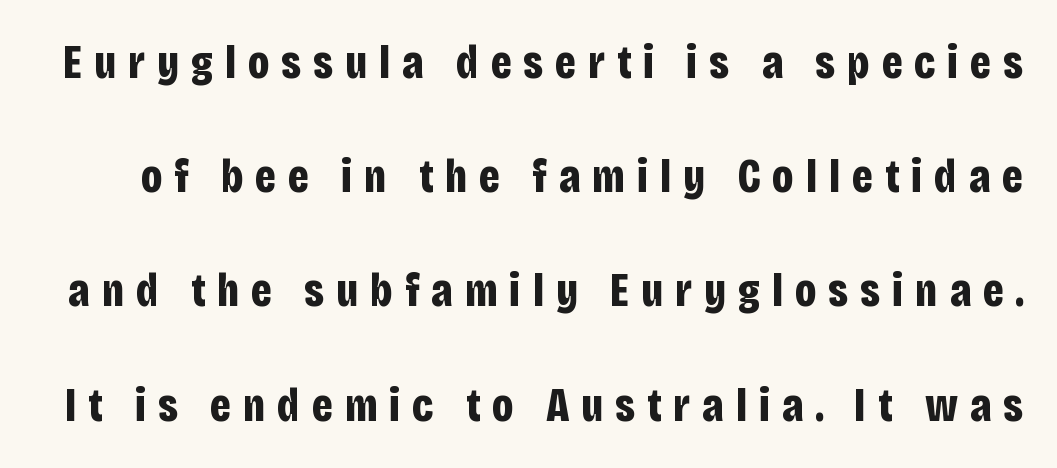
Bold? Absolutely — the strokes are thick and heavy. The face used here is proportionally spaced, like ordinary book or web type. In terms of leading, this rendering errs on the spacious side. Loose tracking; the words dissolve into strings of separated letters. The text was rendered using a sans face with plain stroke endings. Unmarked baselines from the first word to the last.
